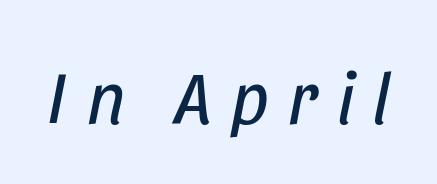
Vertical stems look standard width or narrower in stroke. Emphasis-style slanted type is in use. Compared with typical body copy, the letter spacing here is much looser. These lines are rendered in a variable-pitch font. The area under the type is left untouched.
